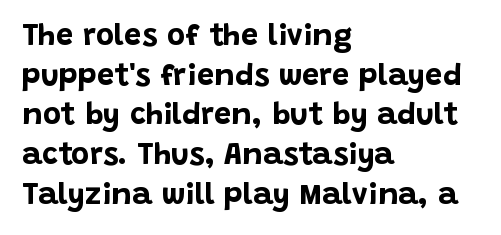
Q: Is the text bold? A: Yes.
Q: Is the text italic (slanted)? A: No, it is upright.
Q: Is the typeface a serif or a sans-serif typeface? A: Sans-serif.
Q: Is the text underlined? A: No.
Q: How is the paragraph aligned? A: Left-aligned.
Q: Is the spacing between letters normal or unusually wide? A: Normal.
Q: Is the spacing between lines tight, normal or loose? A: Normal.
Q: Width (condensed, normal, or wide)? A: Normal.
Q: Stroke contrast? A: Low.
Q: x-height? A: Large.
Q: Monospaced? A: No.
